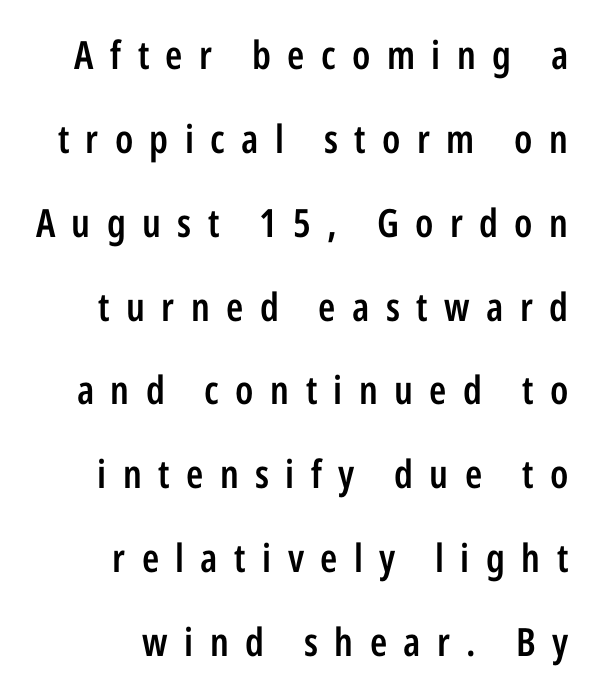
Q: Is the text bold? A: Semi-bold.
Q: Is the text italic (slanted)? A: No, it is upright.
Q: Is the typeface a serif or a sans-serif typeface? A: Sans-serif.
Q: Is the text underlined? A: No.
Q: How is the paragraph aligned? A: Right-aligned.
Q: Is the spacing between letters normal or unusually wide? A: Unusually wide.
Q: Is the spacing between lines tight, normal or loose? A: Loose.
Q: Width (condensed, normal, or wide)? A: Condensed.
Q: Stroke contrast? A: Low.
Q: x-height? A: Medium.
Q: Monospaced? A: No.
